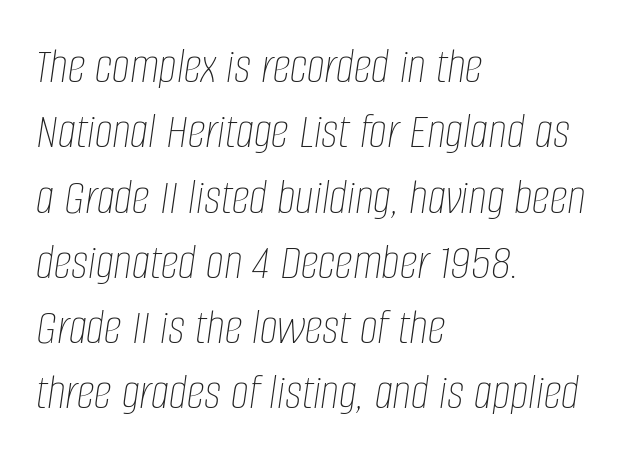
{"italic": "yes", "lean": "right", "slant_degrees": 8, "bold": "no", "weight": "thin", "width": "condensed", "stroke_contrast": "low", "x_height": "large", "monospaced": "no", "underline": "no", "align": "left", "line_spacing": "normal", "line_spacing_ratio": 1.28, "letter_spacing": "normal", "letter_spacing_em": 0.0, "glyph_px": 51}
